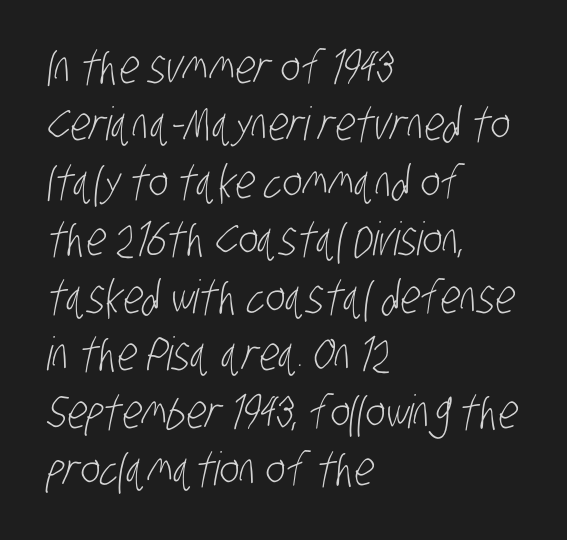
{"serif": "no", "bold": "no", "weight": "light", "width": "condensed", "stroke_contrast": "low", "x_height": "large", "monospaced": "no", "underline": "no", "align": "left", "line_spacing": "normal", "line_spacing_ratio": 1.25, "letter_spacing": "normal", "letter_spacing_em": 0.0, "glyph_px": 46}
